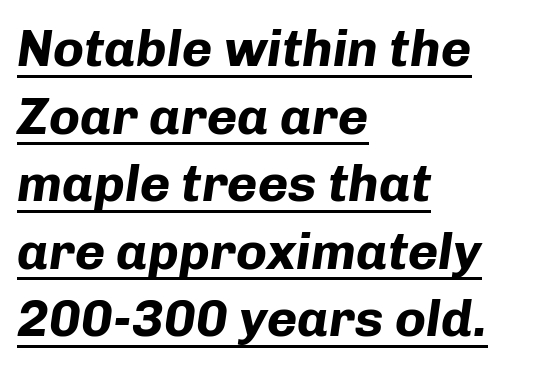
{"italic": "yes", "lean": "right", "slant_degrees": 8, "bold": "yes", "weight": "bold", "width": "normal", "stroke_contrast": "low", "x_height": "medium", "monospaced": "no", "underline": "yes", "align": "left", "line_spacing": "normal", "line_spacing_ratio": 1.3, "letter_spacing": "normal", "letter_spacing_em": 0.0, "glyph_px": 52}
